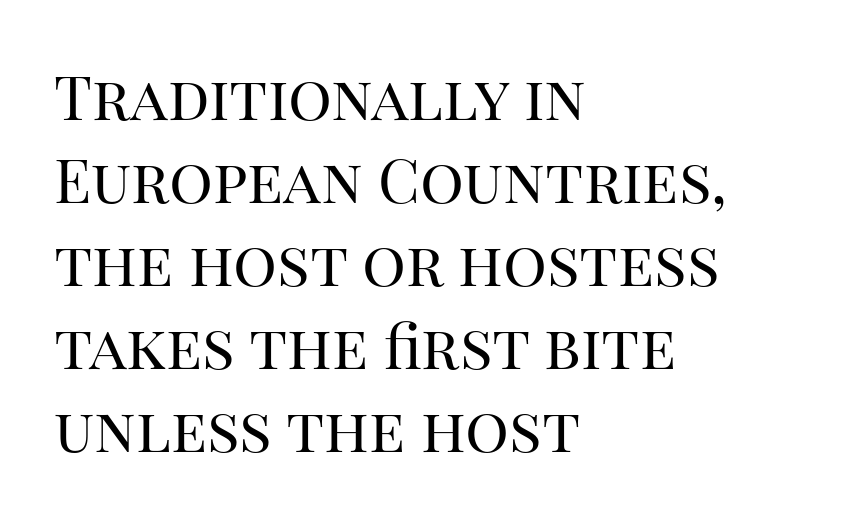
Teacher's note: observe the even left margin — that is flush-left alignment. The letters stand upright; this is a roman face. Spacing verdict: proportional, widths tailored to each character. The text was rendered using a seriffed face with decorative stroke endings.
